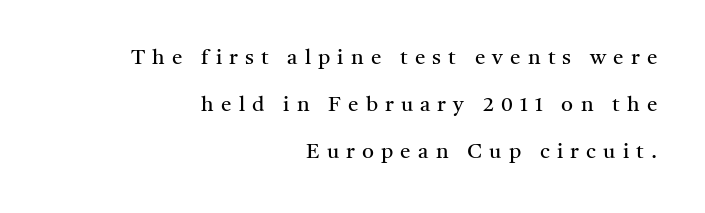
What's the leading like? Stretched, with rows far apart. Heft: none added — not bold. Caption: multi-line text, flush right, ragged left. When letters stand straight like this, we call the style roman or upright. Bare-footed words on every line. Tracking value appears strongly positive — letters spread wide.
